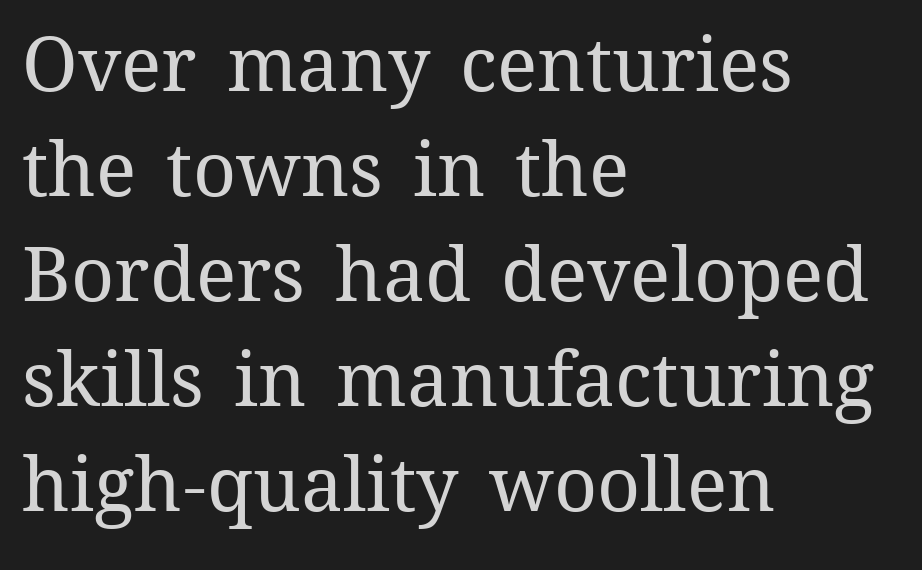
Ink coverage per letter is moderate at most. Vertical spacing — default. The letters advance in unequal steps, a hallmark of proportional type. If you drew a line through each stem, it would be perfectly vertical.
